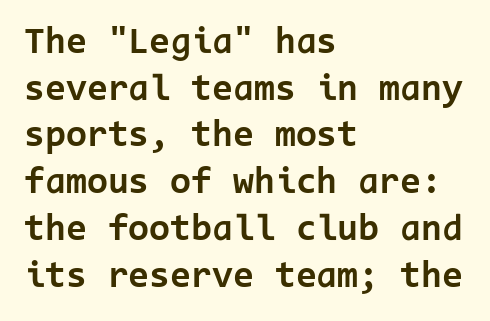
{"serif": "no", "italic": "no", "bold": "yes", "weight": "bold", "width": "normal", "stroke_contrast": "low", "x_height": "medium", "monospaced": "yes", "underline": "no", "align": "left", "line_spacing_ratio": 1.23, "letter_spacing": "normal", "letter_spacing_em": 0.0, "glyph_px": 38}
